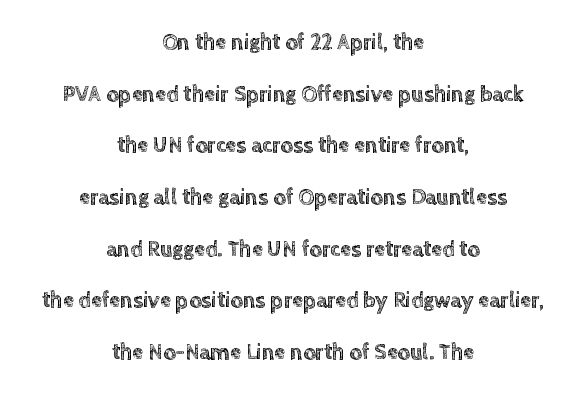
{"italic": "no", "underline": "no", "align": "center", "line_spacing": "loose", "line_spacing_ratio": 2.35, "letter_spacing": "normal", "letter_spacing_em": 0.0, "glyph_px": 22}
